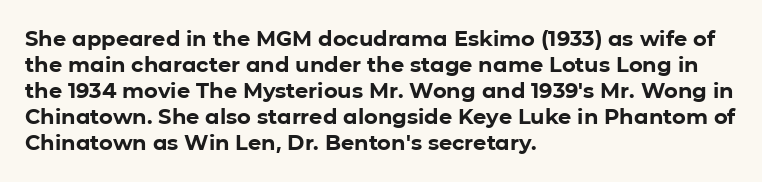
{"italic": "no", "bold": "yes", "underline": "no", "align": "left", "line_spacing_ratio": 1.24, "letter_spacing": "normal", "letter_spacing_em": 0.0, "glyph_px": 21}
